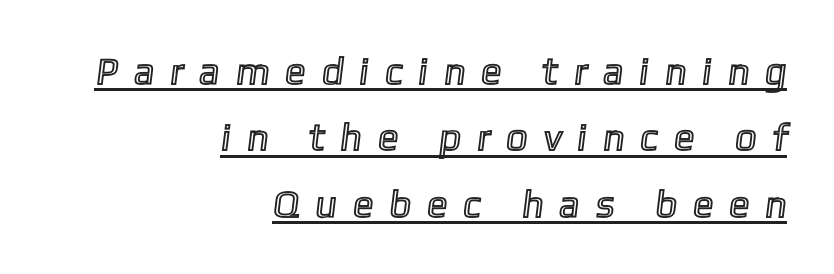
Q: Is the text underlined? A: Yes.
Q: How is the paragraph aligned? A: Right-aligned.
Q: Is the spacing between letters normal or unusually wide? A: Unusually wide.
Q: Width (condensed, normal, or wide)? A: Normal.
Q: x-height? A: Medium.
Q: Monospaced? A: No.
